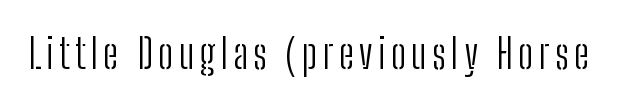
Q: Is the text bold? A: No.
Q: Is the text italic (slanted)? A: No, it is upright.
Q: Is the typeface a serif or a sans-serif typeface? A: Sans-serif.
Q: Is the text underlined? A: No.
Q: Width (condensed, normal, or wide)? A: Condensed.
Q: Stroke contrast? A: Low.
Q: x-height? A: Medium.
Q: Monospaced? A: No.
